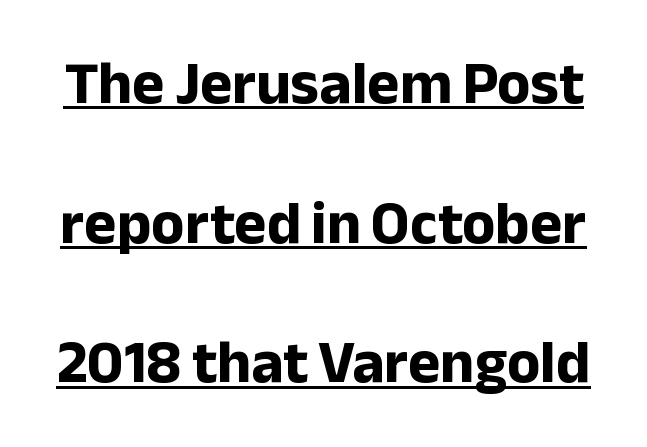
{"serif": "no", "italic": "no", "bold": "yes", "weight": "bold", "width": "normal", "stroke_contrast": "low", "x_height": "medium", "monospaced": "no", "underline": "yes", "line_spacing": "loose", "line_spacing_ratio": 2.29, "letter_spacing": "normal", "letter_spacing_em": 0.0, "glyph_px": 61}
